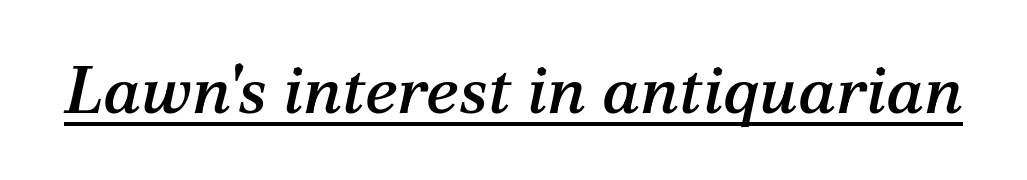
The image shows 67 px serif type, italic (leaning right); set normal letter spacing, underlined; medium stroke contrast and a medium x-height.
